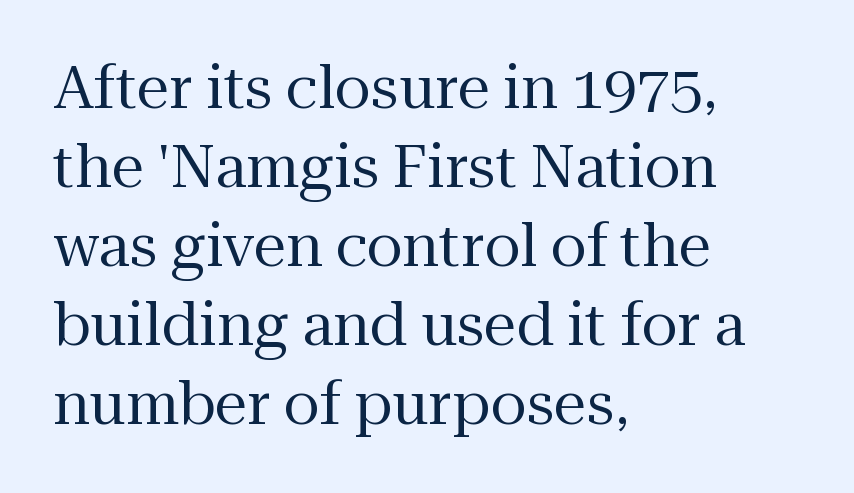
{"serif": "yes", "italic": "no", "bold": "no", "weight": "regular", "width": "normal", "stroke_contrast": "medium", "x_height": "medium", "monospaced": "no", "underline": "no", "align": "left", "line_spacing": "normal", "line_spacing_ratio": 1.34, "letter_spacing": "normal", "letter_spacing_em": 0.0, "glyph_px": 59}
